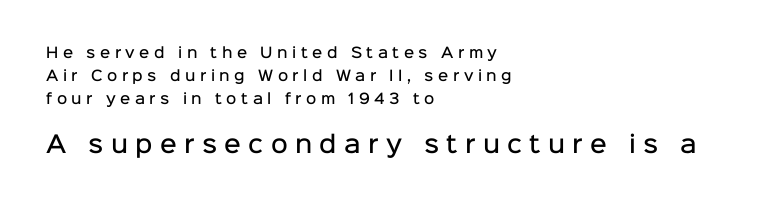
Q: Is the text bold? A: Semi-bold.
Q: Is the text italic (slanted)? A: No, it is upright.
Q: Is the text underlined? A: No.
Q: How is the paragraph aligned? A: Left-aligned.
Q: Is the spacing between letters normal or unusually wide? A: Unusually wide.
Q: Is the spacing between lines tight, normal or loose? A: Normal.
Q: Which block of text is set in a larger size, the first (top) or the second (bottom)? A: The second (bottom) one.
